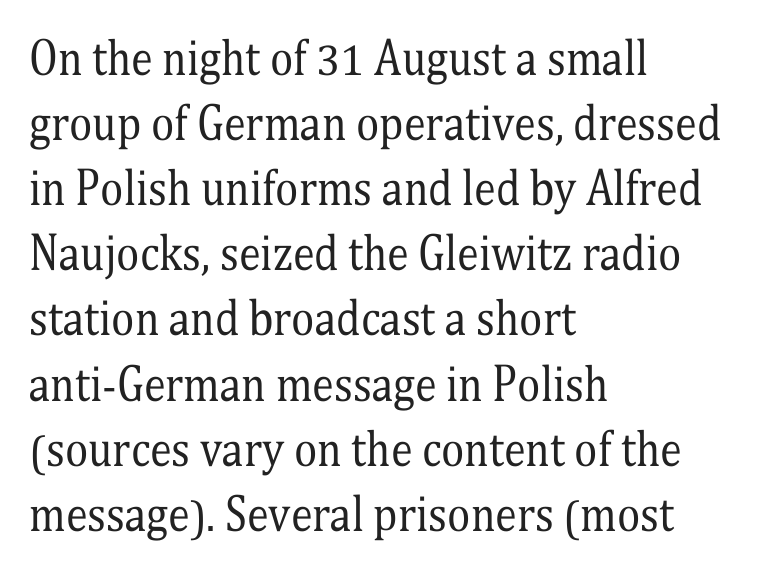
The image shows 44 px regular-weight, condensed serif type, upright; set left-aligned, normal line spacing (1.48x), normal letter spacing, not underlined; medium stroke contrast and a medium x-height.
